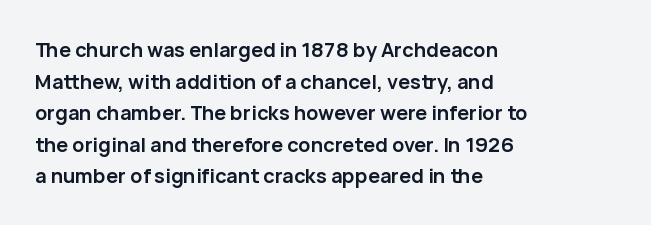
The image shows 20 px bold type, upright; set left-aligned, normal line spacing (1.58x), normal letter spacing, not underlined.
